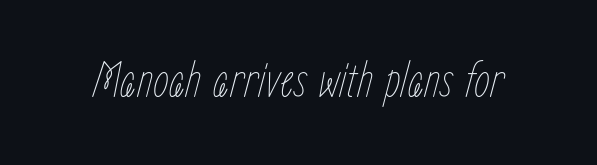
{"italic": "yes", "lean": "right", "slant_degrees": 15, "bold": "no", "weight": "thin", "width": "condensed", "stroke_contrast": "low", "x_height": "medium", "monospaced": "no", "underline": "no", "letter_spacing": "normal", "letter_spacing_em": 0.0, "glyph_px": 51}
